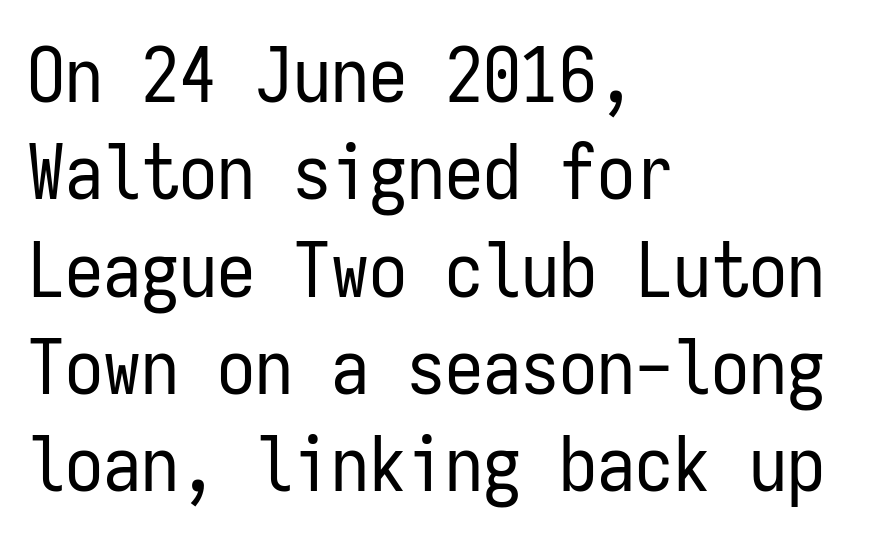
The image shows 76 px regular-weight, condensed sans-serif type, upright, monospaced; set left-aligned, normal line spacing (1.28x), normal letter spacing, not underlined; low stroke contrast and a medium x-height.
